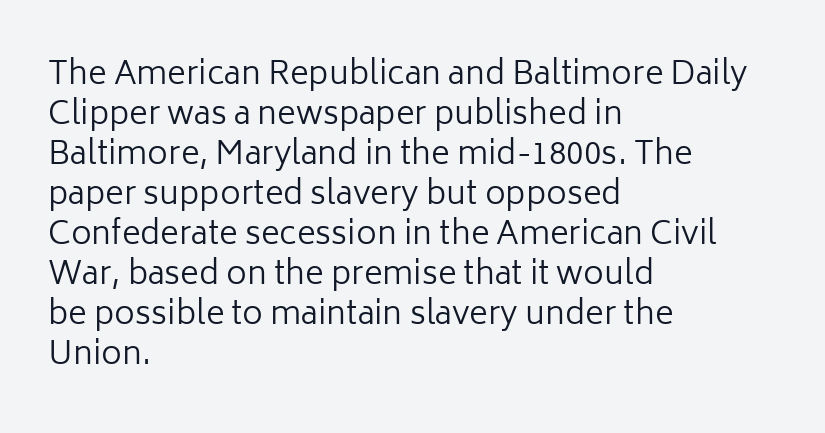
{"serif": "no", "italic": "no", "bold": "no", "weight": "regular", "width": "normal", "stroke_contrast": "low", "x_height": "medium", "monospaced": "no", "underline": "no", "align": "left", "line_spacing": "normal", "line_spacing_ratio": 1.25, "letter_spacing": "normal", "letter_spacing_em": 0.0, "glyph_px": 32}
